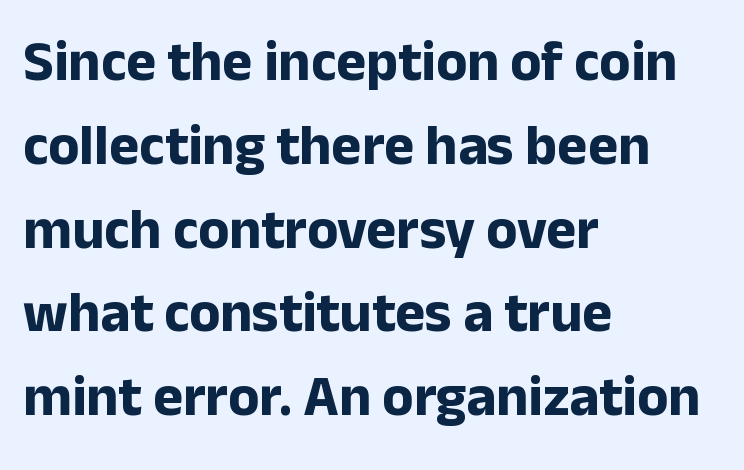
The image shows 57 px bold sans-serif type, upright; set left-aligned, normal line spacing (1.47x), normal letter spacing, not underlined; low stroke contrast and a medium x-height.
